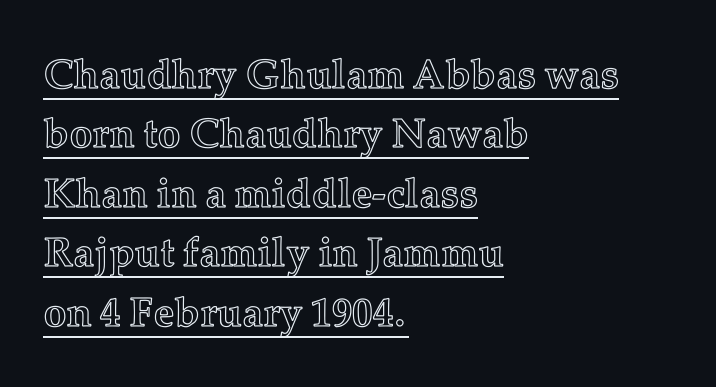
{"italic": "no", "width": "normal", "x_height": "medium", "monospaced": "no", "underline": "yes", "align": "left", "line_spacing": "normal", "line_spacing_ratio": 1.45, "letter_spacing": "normal", "letter_spacing_em": 0.0, "glyph_px": 41}
